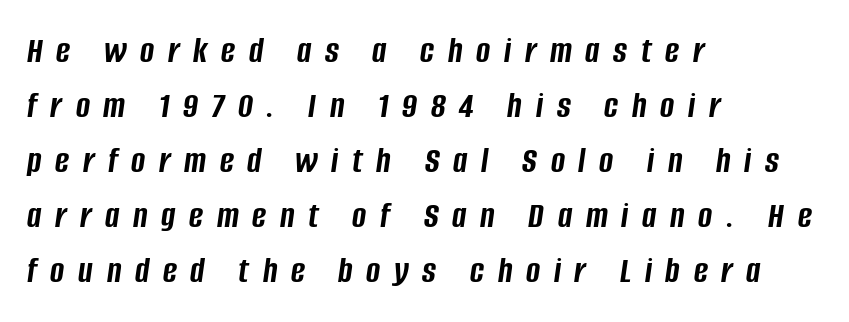
Q: Is the text bold? A: Yes.
Q: Is the text italic (slanted)? A: Yes, it leans right by about 8 degrees.
Q: Is the text underlined? A: No.
Q: How is the paragraph aligned? A: Left-aligned.
Q: Is the spacing between letters normal or unusually wide? A: Unusually wide.
Q: Is the spacing between lines tight, normal or loose? A: Normal.
Q: Width (condensed, normal, or wide)? A: Condensed.
Q: Stroke contrast? A: Low.
Q: x-height? A: Large.
Q: Monospaced? A: No.
